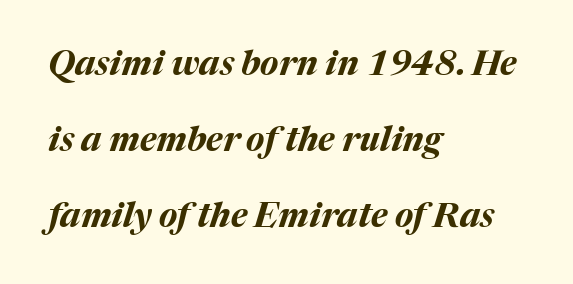
Q: Is the text bold? A: Yes.
Q: Is the text italic (slanted)? A: Yes, it leans right by about 17 degrees.
Q: Is the text underlined? A: No.
Q: How is the paragraph aligned? A: Left-aligned.
Q: Is the spacing between letters normal or unusually wide? A: Normal.
Q: Is the spacing between lines tight, normal or loose? A: Loose.
Q: Width (condensed, normal, or wide)? A: Normal.
Q: Stroke contrast? A: Medium.
Q: x-height? A: Medium.
Q: Monospaced? A: No.
